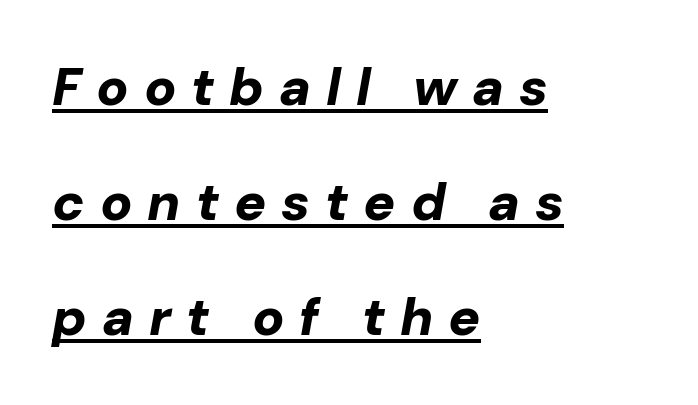
This block would shrink considerably if given ordinary leading; it's expanded now. Glyph-to-glyph distance is far greater than everyday printed text. Heavy, bold letterforms. In CSS terms this would be text-align: left. A baseline rule has been typeset under these characters. The specimen reads as italic at a glance.
